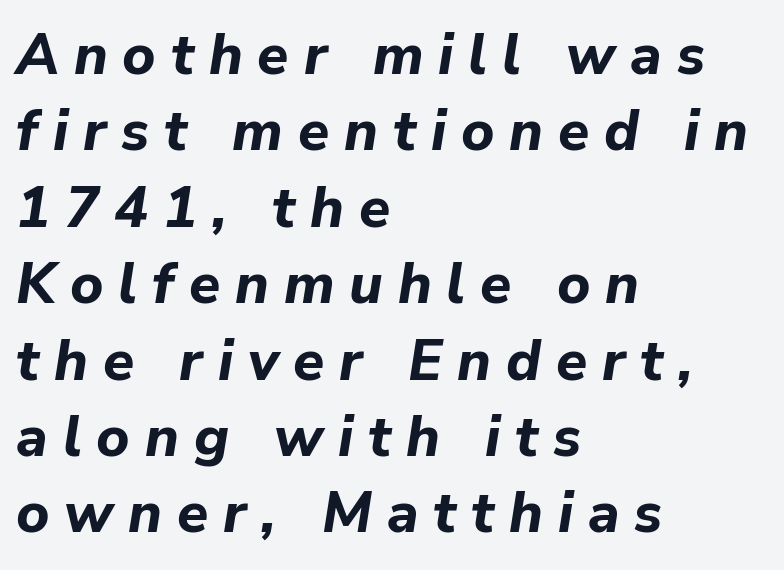
The image shows 57 px bold type, italic (leaning right); set left-aligned, normal line spacing (1.34x), unusually wide letter spacing (+0.26 em), not underlined; low stroke contrast and a medium x-height.
